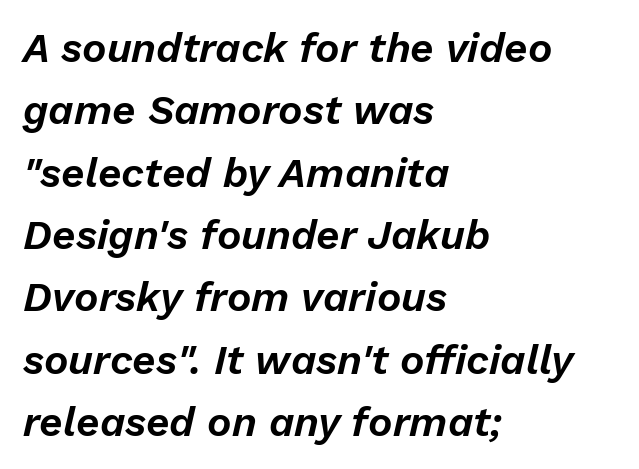
{"italic": "yes", "lean": "right", "slant_degrees": 13, "width": "normal", "stroke_contrast": "low", "x_height": "medium", "monospaced": "no", "underline": "no", "align": "left", "line_spacing": "normal", "line_spacing_ratio": 1.52, "letter_spacing": "normal", "letter_spacing_em": 0.0, "glyph_px": 41}
